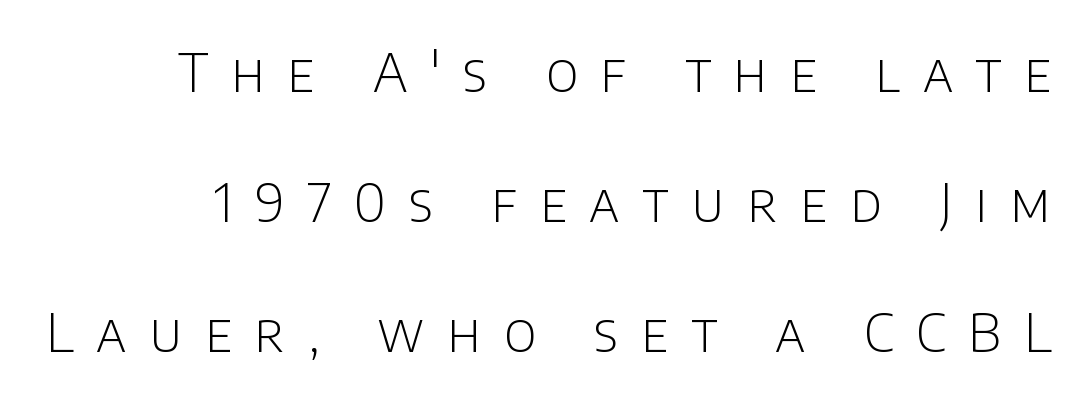
The image shows 53 px light sans-serif type, upright; set loose line spacing (2.45x), unusually wide letter spacing (+0.43 em), not underlined; low stroke contrast and a large x-height.
